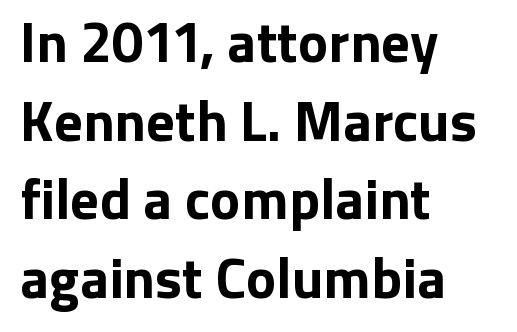
The image shows 57 px bold sans-serif type, upright; set left-aligned, normal line spacing (1.38x), normal letter spacing, not underlined; low stroke contrast and a medium x-height.
